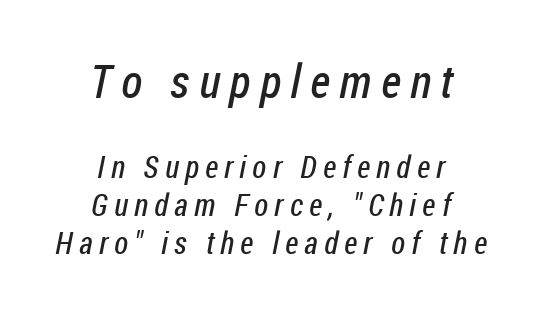
Q: Is the text bold? A: No.
Q: Is the typeface a serif or a sans-serif typeface? A: Sans-serif.
Q: Is the text underlined? A: No.
Q: How is the paragraph aligned? A: Centered.
Q: Is the spacing between letters normal or unusually wide? A: Unusually wide.
Q: Which block of text is set in a larger size, the first (top) or the second (bottom)? A: The first (top) one.
Q: Width (condensed, normal, or wide)? A: Condensed.
Q: Stroke contrast? A: Low.
Q: x-height? A: Medium.
Q: Monospaced? A: No.
